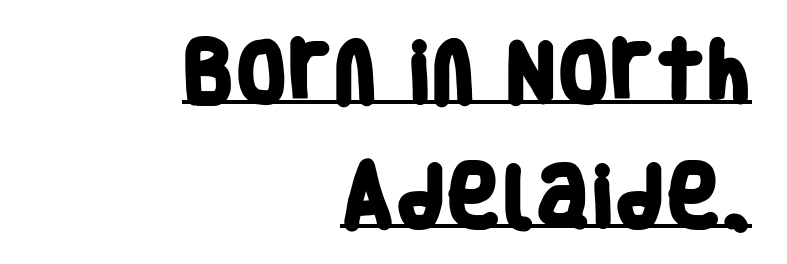
Q: Is the text bold? A: Yes.
Q: Is the typeface a serif or a sans-serif typeface? A: Sans-serif.
Q: Is the text underlined? A: Yes.
Q: How is the paragraph aligned? A: Right-aligned.
Q: Is the spacing between letters normal or unusually wide? A: Normal.
Q: Width (condensed, normal, or wide)? A: Condensed.
Q: Stroke contrast? A: Low.
Q: x-height? A: Large.
Q: Monospaced? A: No.
